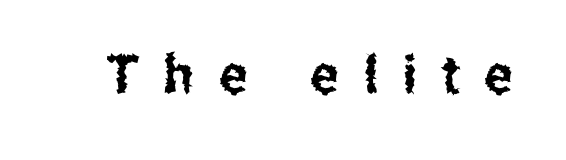
The image shows 53 px condensed sans-serif type, upright; set unusually wide letter spacing (+0.47 em), not underlined; low stroke contrast and a medium x-height.
